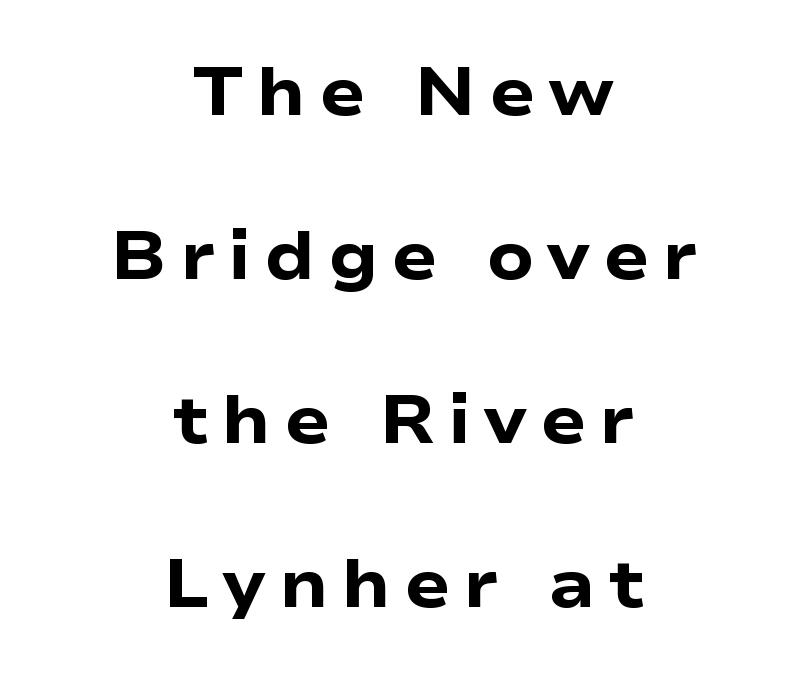
{"serif": "no", "italic": "no", "bold": "yes", "weight": "heavy", "width": "wide", "stroke_contrast": "low", "x_height": "medium", "monospaced": "no", "underline": "no", "align": "center", "line_spacing": "loose", "line_spacing_ratio": 2.41, "glyph_px": 68}
